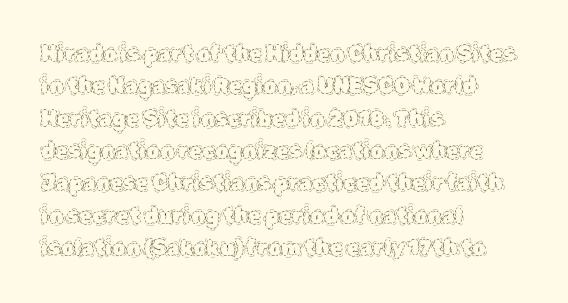
Words float on clear page, feet unadorned. Letters have the restrained weight of plain body copy at most. Horizontal alignment here is leftward, the default for most running prose. Whoever set this chose a conventional vertical rhythm. This sample uses an upright cut, with every glyph sitting square on the baseline.
